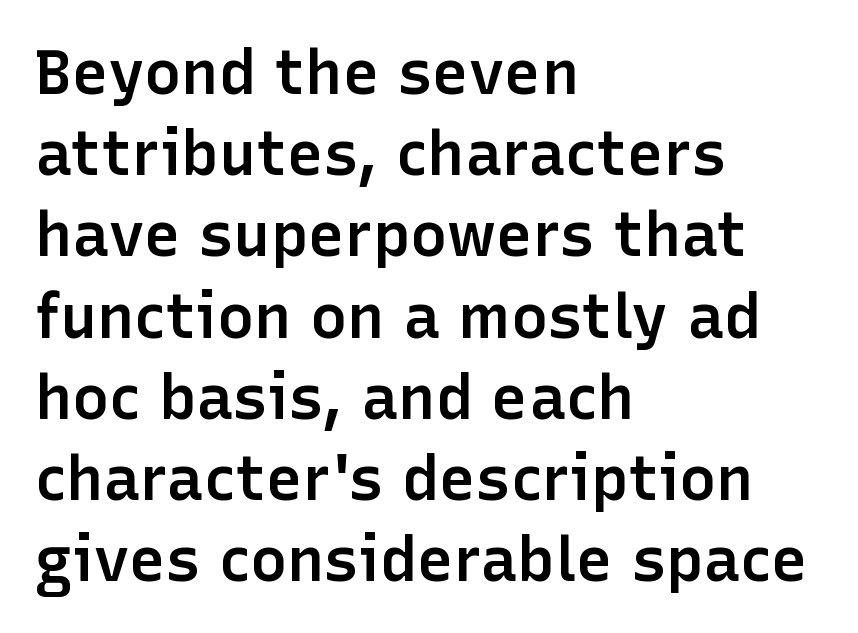
{"serif": "no", "italic": "no", "bold": "semi", "weight": "semibold", "width": "normal", "stroke_contrast": "low", "x_height": "medium", "monospaced": "no", "underline": "no", "align": "left", "line_spacing": "normal", "line_spacing_ratio": 1.31, "letter_spacing": "normal", "letter_spacing_em": 0.0, "glyph_px": 62}
